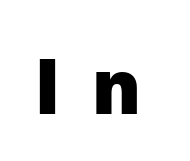
The image shows 78 px sans-serif type, upright; set unusually wide letter spacing (+0.41 em), not underlined; low stroke contrast and a medium x-height.
